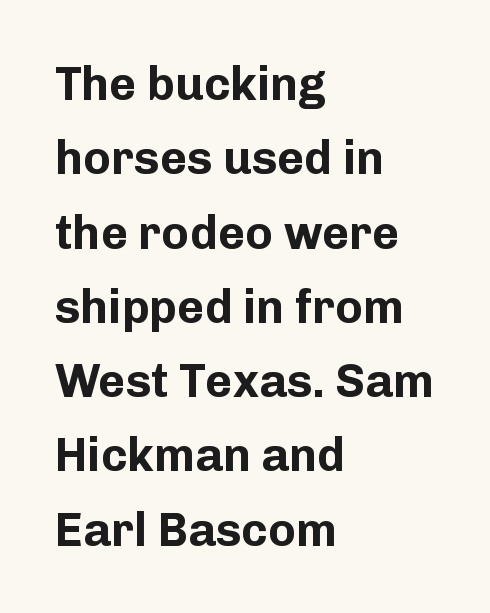
Letter spacing: default. This rendering features lettering with no underline. The lettering holds an erect, upright posture throughout. The designer left line spacing at the default.
